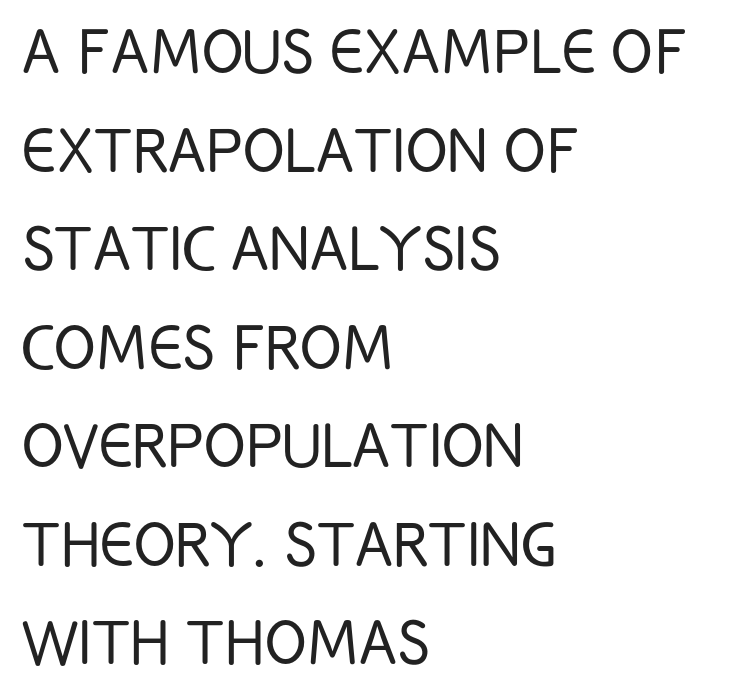
Q: Is the text bold? A: No.
Q: Is the text italic (slanted)? A: No, it is upright.
Q: Is the typeface a serif or a sans-serif typeface? A: Sans-serif.
Q: Is the text underlined? A: No.
Q: How is the paragraph aligned? A: Left-aligned.
Q: Is the spacing between letters normal or unusually wide? A: Normal.
Q: Is the spacing between lines tight, normal or loose? A: Normal.
Q: Width (condensed, normal, or wide)? A: Condensed.
Q: Stroke contrast? A: Low.
Q: x-height? A: Large.
Q: Monospaced? A: No.
